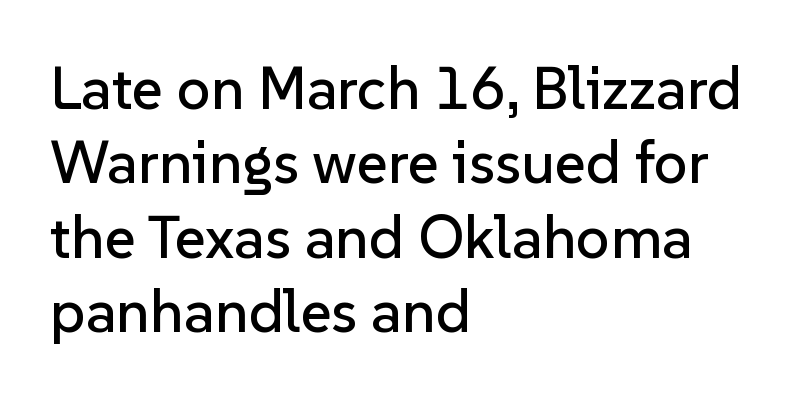
Q: Is the text italic (slanted)? A: No, it is upright.
Q: Is the typeface a serif or a sans-serif typeface? A: Sans-serif.
Q: Is the text underlined? A: No.
Q: How is the paragraph aligned? A: Left-aligned.
Q: Is the spacing between letters normal or unusually wide? A: Normal.
Q: Width (condensed, normal, or wide)? A: Normal.
Q: Stroke contrast? A: Low.
Q: x-height? A: Medium.
Q: Monospaced? A: No.
